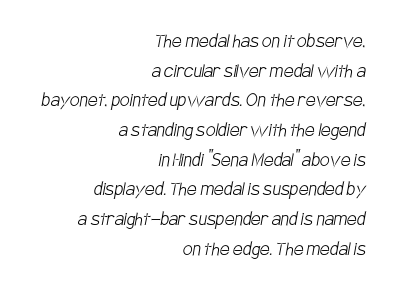
{"bold": "no", "underline": "no", "align": "right", "line_spacing": "normal", "line_spacing_ratio": 1.35, "letter_spacing": "normal", "letter_spacing_em": 0.0, "glyph_px": 22}
